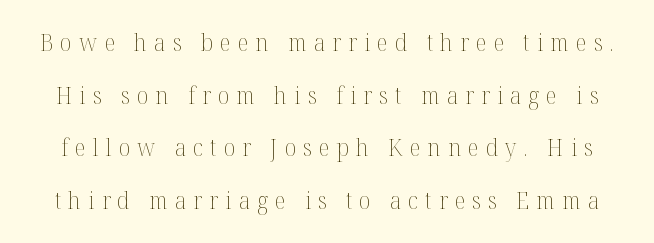
Q: Is the text bold? A: No.
Q: Is the text italic (slanted)? A: No, it is upright.
Q: Is the text underlined? A: No.
Q: Is the spacing between letters normal or unusually wide? A: Unusually wide.
Q: Is the spacing between lines tight, normal or loose? A: Loose.
